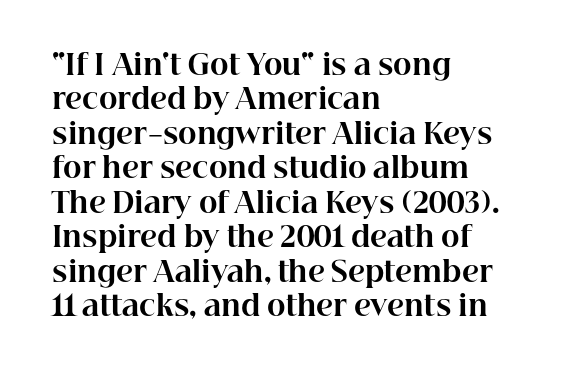
The image shows 28 px bold serif type, upright; set left-aligned, line spacing 1.23x, normal letter spacing, not underlined; high stroke contrast and a medium x-height.
